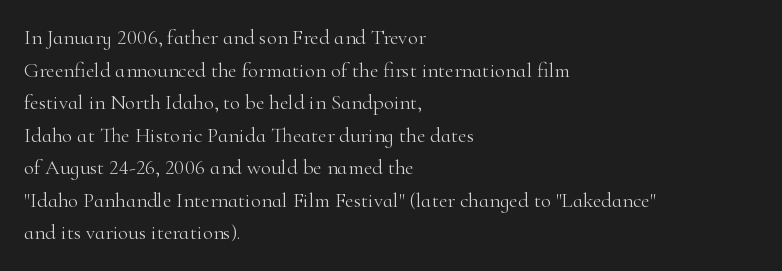
The axis of the letterforms is exactly vertical. Here the glyphs are tracked normally, forming tight word shapes. Descenders hang freely into open space. Line beginnings align vertically; line endings do not. The rows are spaced the way most documents space them.
